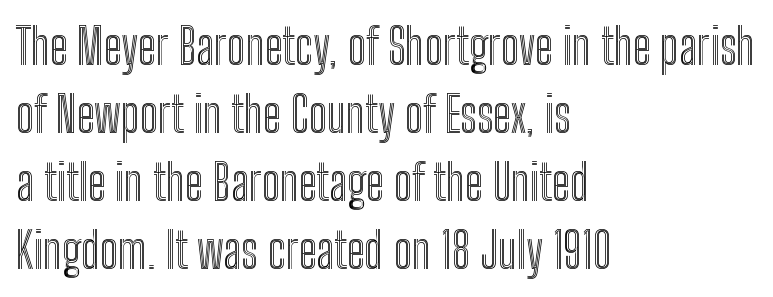
Q: Is the text italic (slanted)? A: No, it is upright.
Q: Is the text underlined? A: No.
Q: How is the paragraph aligned? A: Left-aligned.
Q: Is the spacing between letters normal or unusually wide? A: Normal.
Q: Is the spacing between lines tight, normal or loose? A: Normal.
Q: Width (condensed, normal, or wide)? A: Condensed.
Q: x-height? A: Medium.
Q: Monospaced? A: No.
